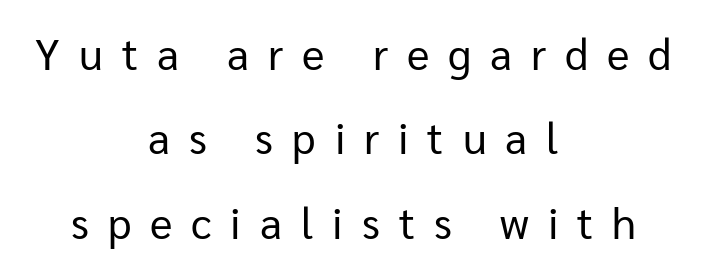
No word sits above an underline. Think of a printed novel: that variable character pitch is what you see here. Stems here are at most as thick as an everyday book face. Is the block centered? Yes — each line is placed symmetrically about the middle. The passage shown is typeset with a sans-serif family.
